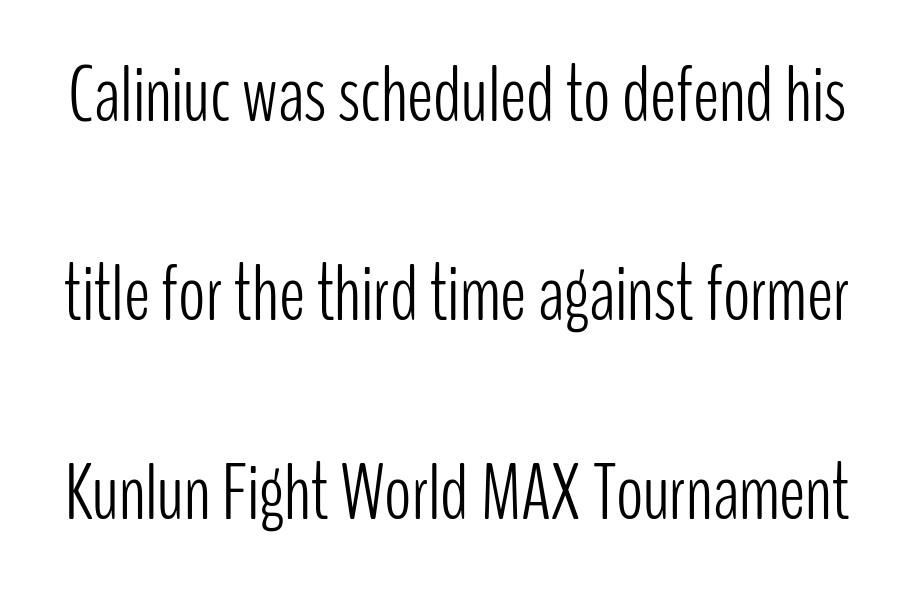
{"serif": "no", "italic": "no", "bold": "no", "weight": "light", "width": "condensed", "stroke_contrast": "low", "x_height": "medium", "monospaced": "no", "underline": "no", "line_spacing": "loose", "line_spacing_ratio": 2.49, "letter_spacing": "normal", "letter_spacing_em": 0.0, "glyph_px": 80}
